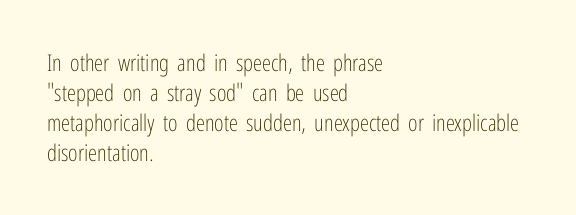
{"italic": "no", "bold": "no", "underline": "no", "align": "left", "line_spacing": "normal", "line_spacing_ratio": 1.3, "letter_spacing": "normal", "letter_spacing_em": 0.0, "glyph_px": 23}
